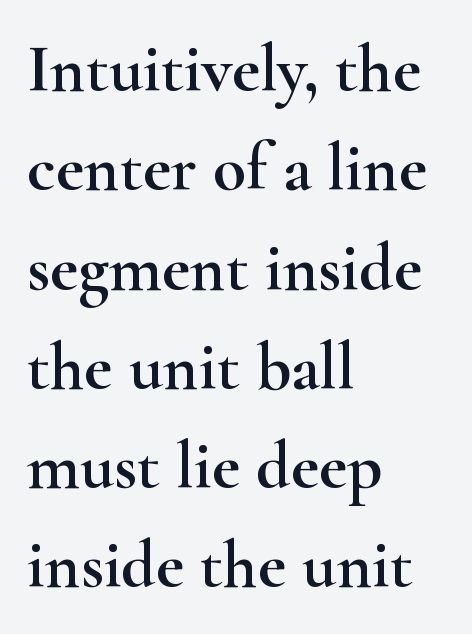
Q: Is the text italic (slanted)? A: No, it is upright.
Q: Is the typeface a serif or a sans-serif typeface? A: Serif.
Q: Is the text underlined? A: No.
Q: How is the paragraph aligned? A: Left-aligned.
Q: Is the spacing between letters normal or unusually wide? A: Normal.
Q: Is the spacing between lines tight, normal or loose? A: Normal.
Q: Width (condensed, normal, or wide)? A: Wide.
Q: Stroke contrast? A: High.
Q: x-height? A: Small.
Q: Monospaced? A: No.
